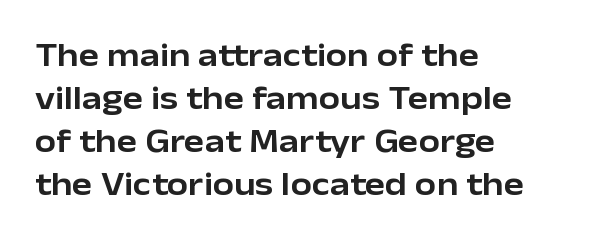
Q: Is the text italic (slanted)? A: No, it is upright.
Q: Is the typeface a serif or a sans-serif typeface? A: Sans-serif.
Q: Is the text underlined? A: No.
Q: How is the paragraph aligned? A: Left-aligned.
Q: Is the spacing between letters normal or unusually wide? A: Normal.
Q: Is the spacing between lines tight, normal or loose? A: Normal.
Q: Width (condensed, normal, or wide)? A: Normal.
Q: Stroke contrast? A: Low.
Q: x-height? A: Medium.
Q: Monospaced? A: No.
